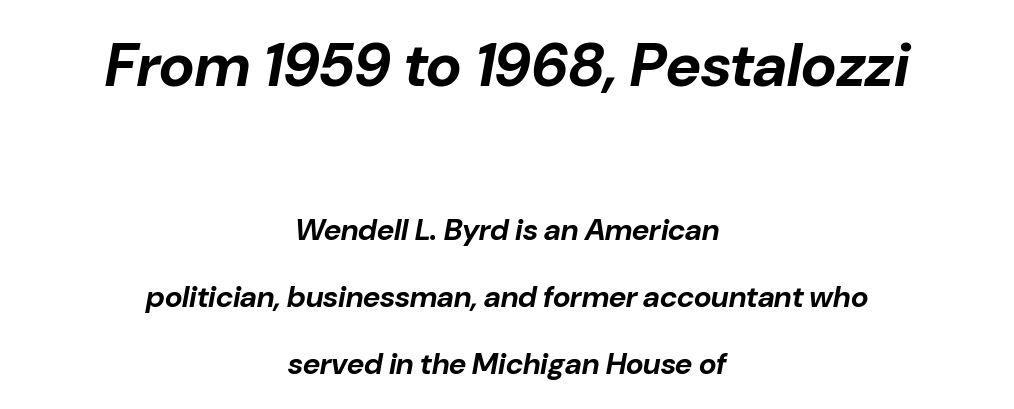
{"italic": "yes", "lean": "right", "slant_degrees": 10, "bold": "yes", "weight": "bold", "width": "normal", "stroke_contrast": "low", "x_height": "medium", "monospaced": "no", "underline": "no", "align": "center", "line_spacing": "loose", "line_spacing_ratio": 2.23, "letter_spacing": "normal", "letter_spacing_em": 0.0, "larger_block": "first", "size_ratio": 2.03, "glyph_px": 61}
